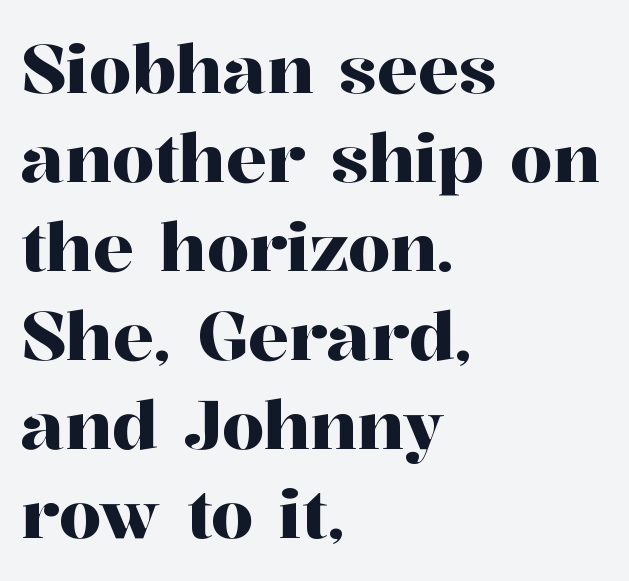
The image shows 68 px serif type, upright; set left-aligned, normal line spacing (1.31x), normal letter spacing, not underlined; high stroke contrast and a medium x-height.
